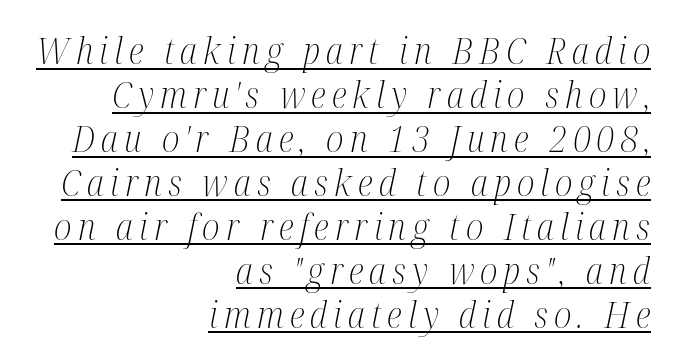
The typography opts for an oblique posture over an upright one. Spacing verdict: proportional, widths tailored to each character. Each stroke keeps to a modest, everyday thickness or less. To sum up the face: it has serifs. Casual observation: everything's shoved over to the right.
